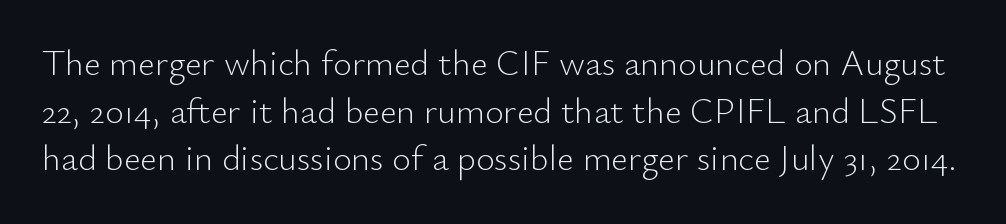
The image shows 36 px light sans-serif type, upright; set normal line spacing (1.32x), normal letter spacing, not underlined; low stroke contrast and a small x-height.
